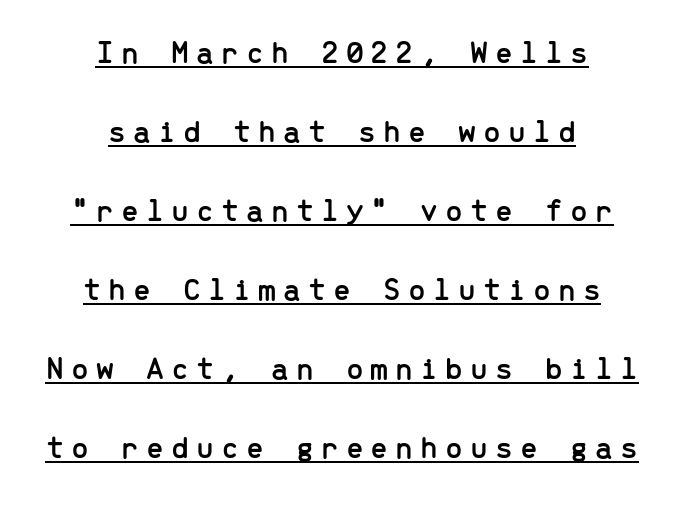
{"serif": "no", "italic": "no", "width": "normal", "stroke_contrast": "low", "x_height": "medium", "monospaced": "yes", "underline": "yes", "align": "center", "line_spacing": "loose", "line_spacing_ratio": 2.47, "letter_spacing": "wide", "letter_spacing_em": 0.22, "glyph_px": 32}
